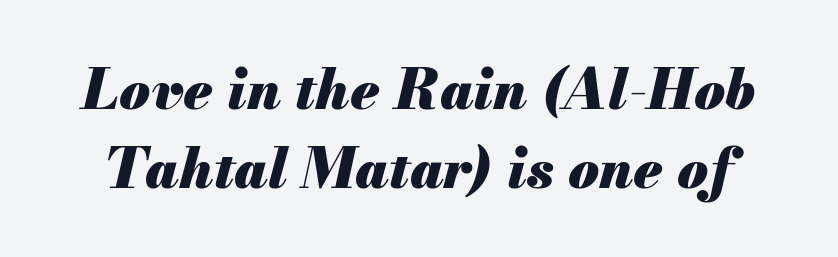
Rows of type keep a routine distance in the vertical direction. Italic? Definitely — the glyphs are oblique. The rendering uses a bold face; every stroke is thick and dark. This rendering features lettering with no underline.
